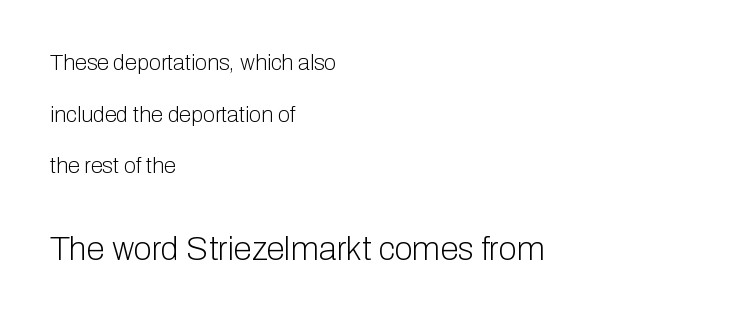
The image shows 33 px light sans-serif type, upright; set left-aligned, loose line spacing (2.35x), normal letter spacing, not underlined; the second (bottom) block is 1.5x larger; low stroke contrast and a medium x-height.
